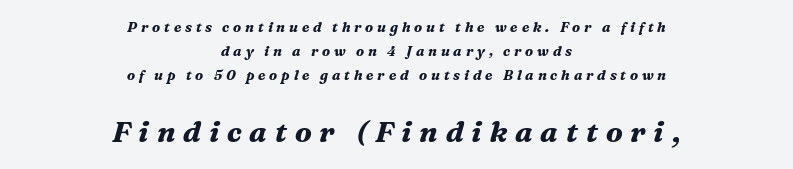
The image shows 29 px bold serif type, italic (leaning right); set centered, line spacing 1.71x, unusually wide letter spacing (+0.27 em), not underlined; the second (bottom) block is 2.07x larger; medium stroke contrast and a medium x-height.
